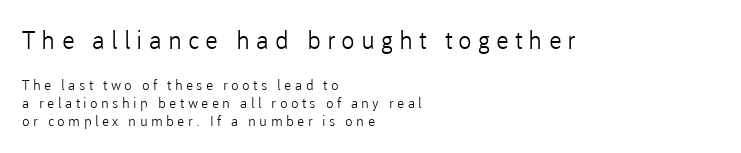
In terms of posture, this sample is upright. One glance says typical: line gaps are just what's usual. This sample is left-justified, so line endings fall wherever the words run out. Bigger letters appear in the top chunk; the bottom chunk is reduced. Substantial extra tracking has been applied to these lines. No letter is thick-stroked: the sample isn't bold.
